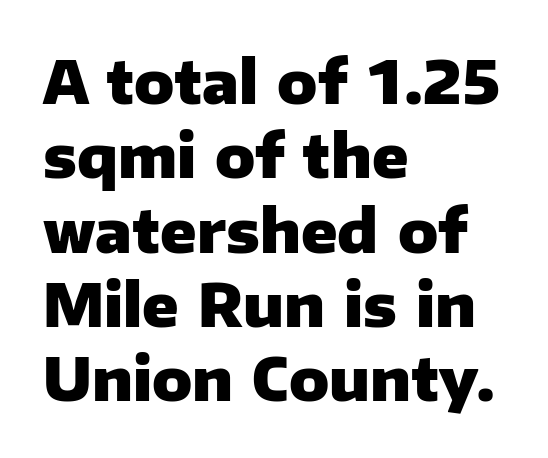
{"serif": "no", "italic": "no", "bold": "yes", "weight": "heavy", "width": "normal", "stroke_contrast": "low", "x_height": "medium", "monospaced": "no", "underline": "no", "align": "left", "line_spacing": "normal", "line_spacing_ratio": 1.26, "letter_spacing": "normal", "letter_spacing_em": 0.0, "glyph_px": 59}
